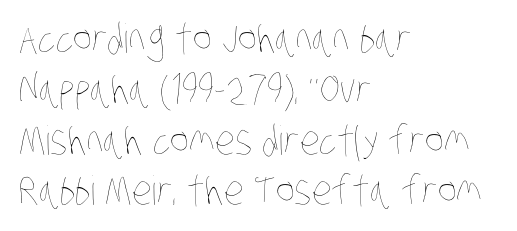
Q: Is the text bold? A: No.
Q: Is the text underlined? A: No.
Q: How is the paragraph aligned? A: Left-aligned.
Q: Is the spacing between letters normal or unusually wide? A: Normal.
Q: Is the spacing between lines tight, normal or loose? A: Normal.
Q: Width (condensed, normal, or wide)? A: Condensed.
Q: Stroke contrast? A: Low.
Q: x-height? A: Large.
Q: Monospaced? A: No.
